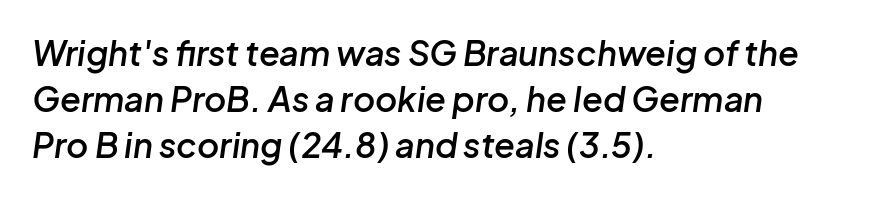
{"italic": "yes", "lean": "right", "slant_degrees": 8, "bold": "semi", "weight": "semibold", "width": "normal", "stroke_contrast": "low", "x_height": "medium", "monospaced": "no", "underline": "no", "align": "left", "line_spacing": "normal", "line_spacing_ratio": 1.35, "letter_spacing": "normal", "letter_spacing_em": 0.0, "glyph_px": 34}
